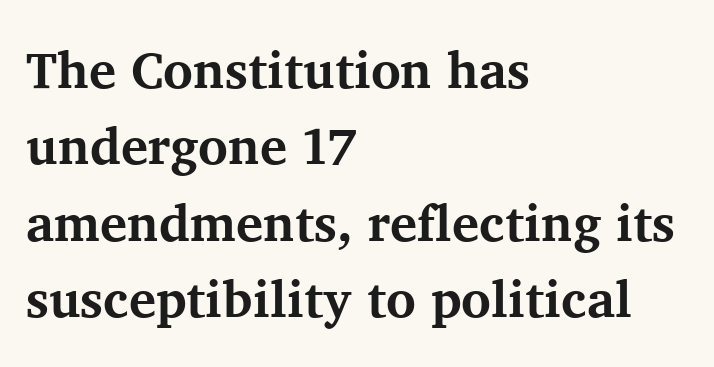
{"serif": "yes", "italic": "no", "bold": "yes", "weight": "bold", "width": "normal", "stroke_contrast": "medium", "x_height": "medium", "monospaced": "no", "underline": "no", "align": "left", "line_spacing": "normal", "line_spacing_ratio": 1.5, "letter_spacing": "normal", "letter_spacing_em": 0.0, "glyph_px": 51}
